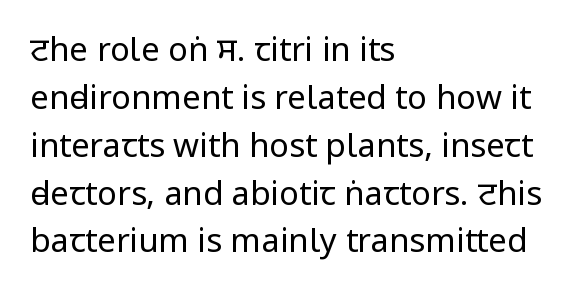
A student would call this left alignment; a typographer would say flush left, rag right. Students, observe: this is what conventionally led text looks like. Just letters on the line, the space beneath them empty. Default kerning and tracking; the words read as compact shapes. The rendering shows plain stroke endings on the letterforms — a sans-serif design.
